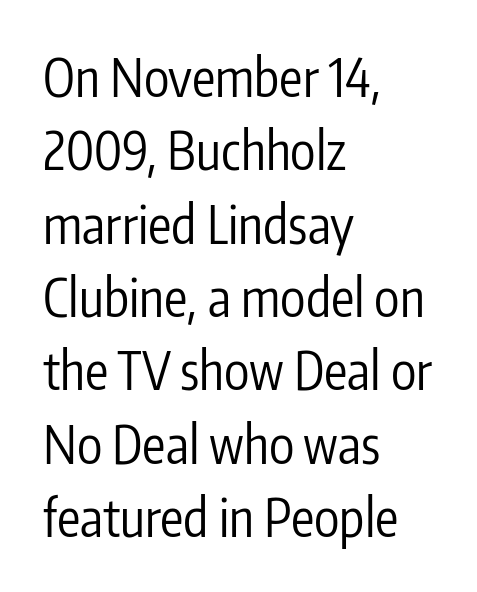
Line starts are locked; line ends wander. Quick note: underline off. Looks like regular typesetting: each glyph gets only the width it needs. Unlike italic type, these characters show no tilt at all. Words appear dense and cohesive because spacing is normal.
